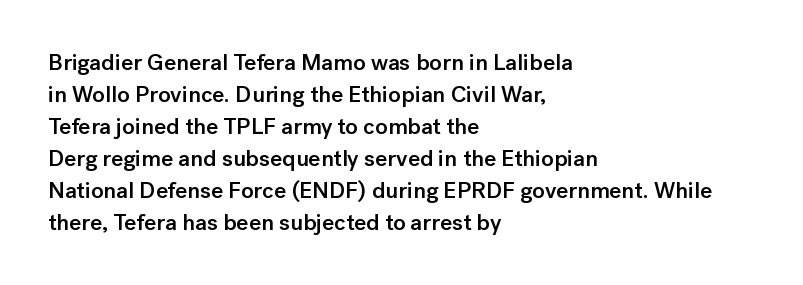
The image shows 23 px text type, upright; set left-aligned, normal line spacing (1.39x), normal letter spacing, not underlined.
